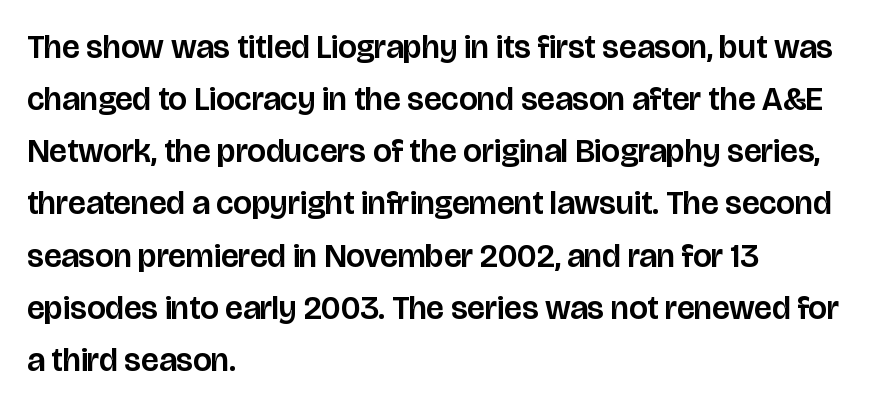
The image shows 33 px sans-serif type, upright; set left-aligned, normal line spacing (1.58x), normal letter spacing, not underlined; low stroke contrast and a large x-height.
